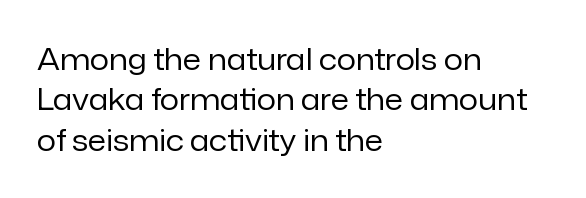
Q: Is the text bold? A: No.
Q: Is the text italic (slanted)? A: No, it is upright.
Q: Is the typeface a serif or a sans-serif typeface? A: Sans-serif.
Q: Is the text underlined? A: No.
Q: How is the paragraph aligned? A: Left-aligned.
Q: Is the spacing between letters normal or unusually wide? A: Normal.
Q: Is the spacing between lines tight, normal or loose? A: Normal.
Q: Width (condensed, normal, or wide)? A: Normal.
Q: Stroke contrast? A: Low.
Q: x-height? A: Medium.
Q: Monospaced? A: No.
